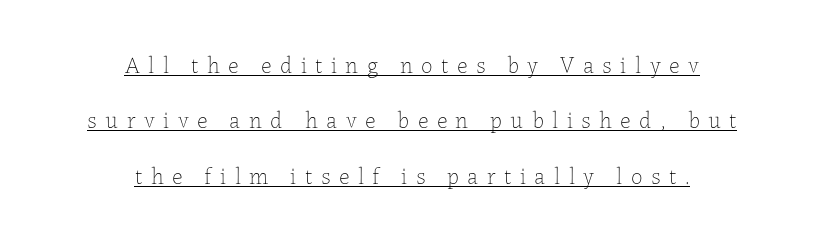
The image shows 23 px text type, upright; set centered, loose line spacing (2.41x), unusually wide letter spacing (+0.37 em), underlined.
